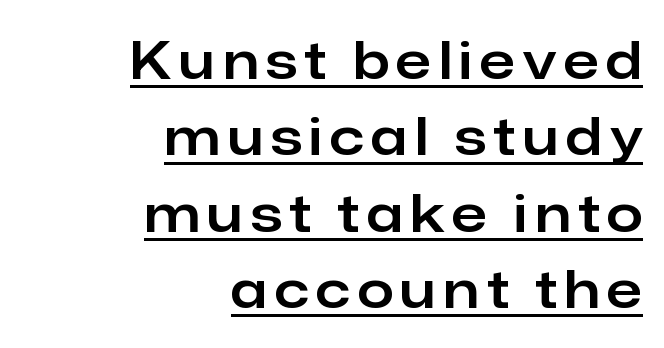
The image shows 52 px sans-serif type, upright; set right-aligned, normal line spacing (1.47x), underlined; low stroke contrast and a medium x-height.
